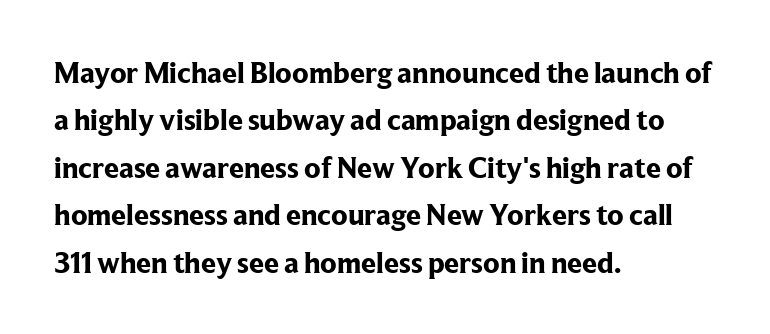
{"serif": "yes", "italic": "no", "bold": "yes", "weight": "bold", "width": "normal", "stroke_contrast": "low", "x_height": "medium", "monospaced": "no", "underline": "no", "align": "left", "line_spacing": "normal", "line_spacing_ratio": 1.58, "letter_spacing": "normal", "letter_spacing_em": 0.0, "glyph_px": 30}
